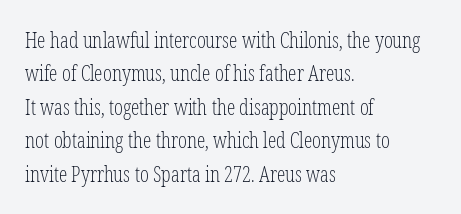
{"italic": "no", "bold": "no", "underline": "no", "align": "left", "line_spacing": "normal", "line_spacing_ratio": 1.59, "letter_spacing": "normal", "letter_spacing_em": 0.0, "glyph_px": 21}
